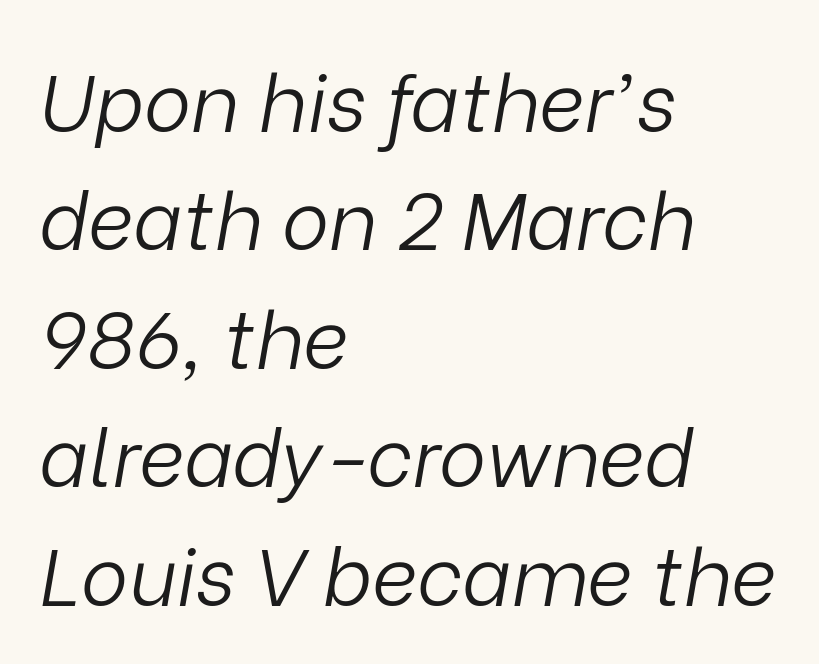
The image shows 80 px light type, italic (leaning right); set left-aligned, normal line spacing (1.48x), normal letter spacing, not underlined; low stroke contrast and a medium x-height.
